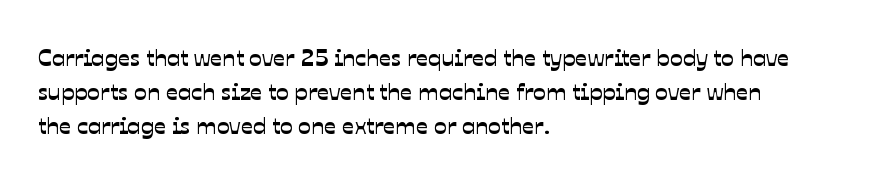
Lines of text with bare space underneath. Glyph-to-glyph distance matches everyday printed text. The lines sit at an ordinary, default distance from one another. The lines in this sample share a left origin and differ only in where they stop.
